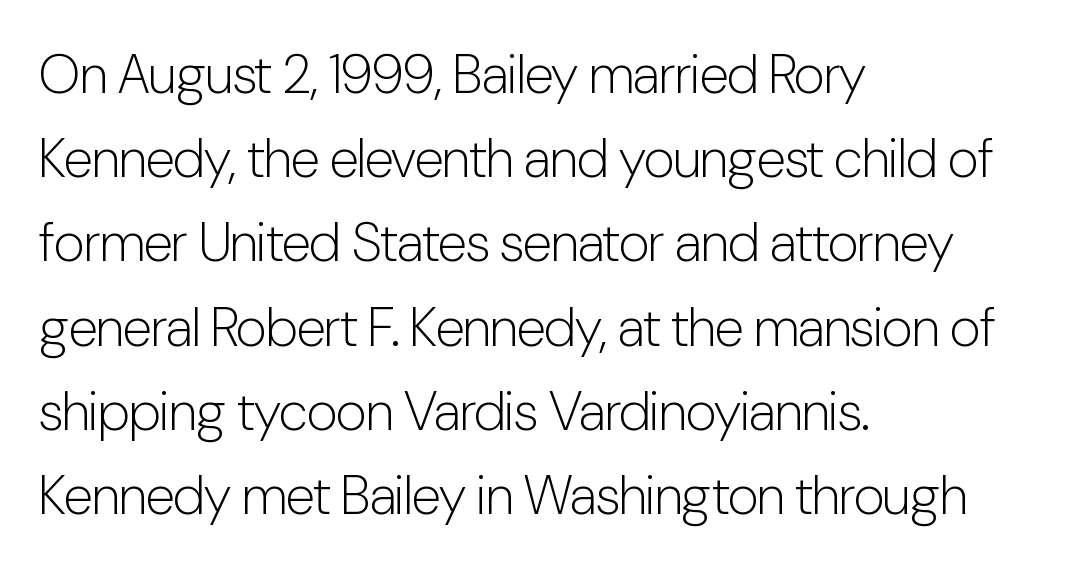
The image shows 54 px light, condensed sans-serif type, upright; set left-aligned, normal line spacing (1.56x), normal letter spacing, not underlined; low stroke contrast and a medium x-height.
